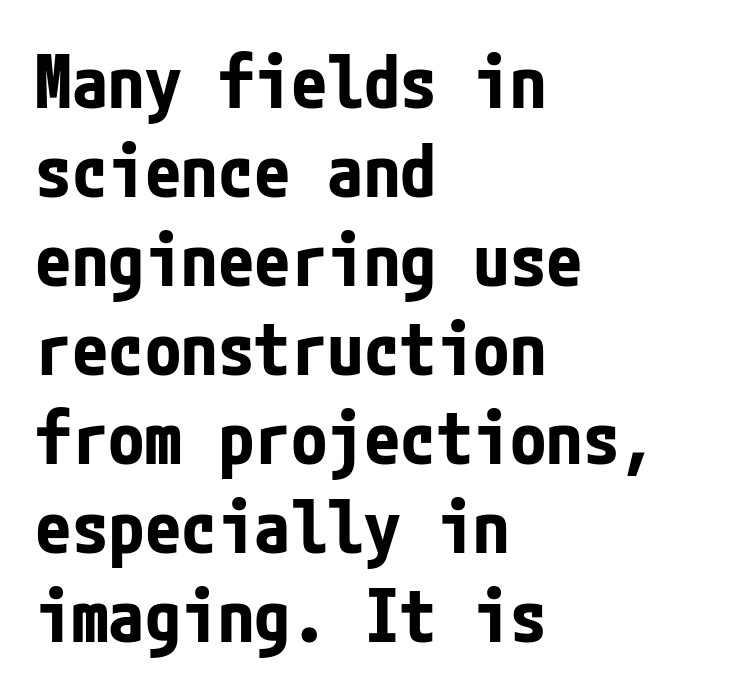
{"serif": "no", "italic": "no", "bold": "yes", "weight": "bold", "width": "condensed", "stroke_contrast": "low", "x_height": "medium", "underline": "no", "align": "left", "line_spacing_ratio": 1.22, "letter_spacing": "normal", "letter_spacing_em": 0.0, "glyph_px": 73}
